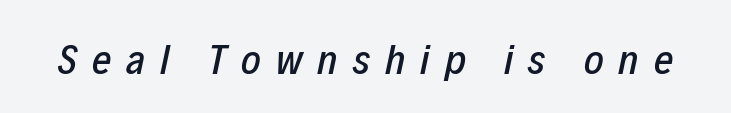
{"italic": "yes", "lean": "right", "slant_degrees": 12, "width": "condensed", "stroke_contrast": "low", "x_height": "medium", "monospaced": "no", "underline": "no", "letter_spacing": "wide", "letter_spacing_em": 0.36, "glyph_px": 42}
